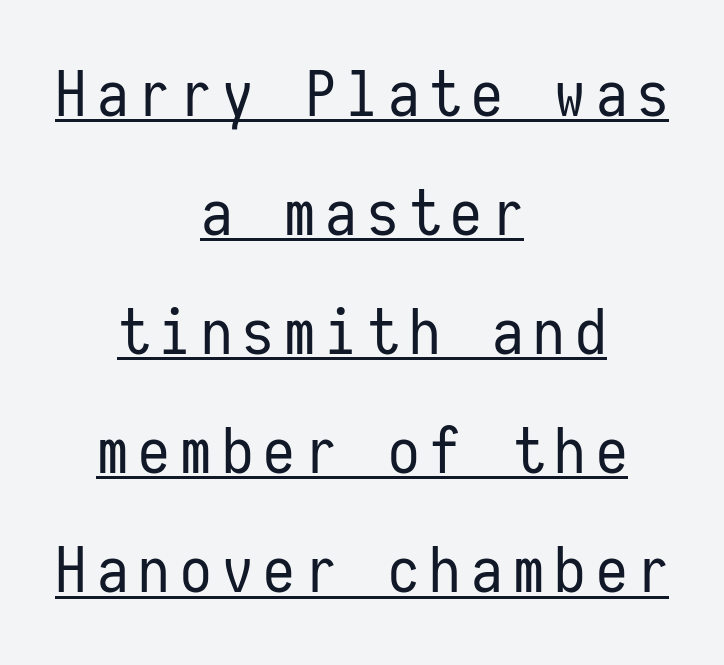
{"serif": "no", "italic": "no", "bold": "no", "weight": "regular", "width": "condensed", "stroke_contrast": "low", "x_height": "medium", "monospaced": "yes", "underline": "yes", "align": "center", "line_spacing_ratio": 1.89, "glyph_px": 63}
